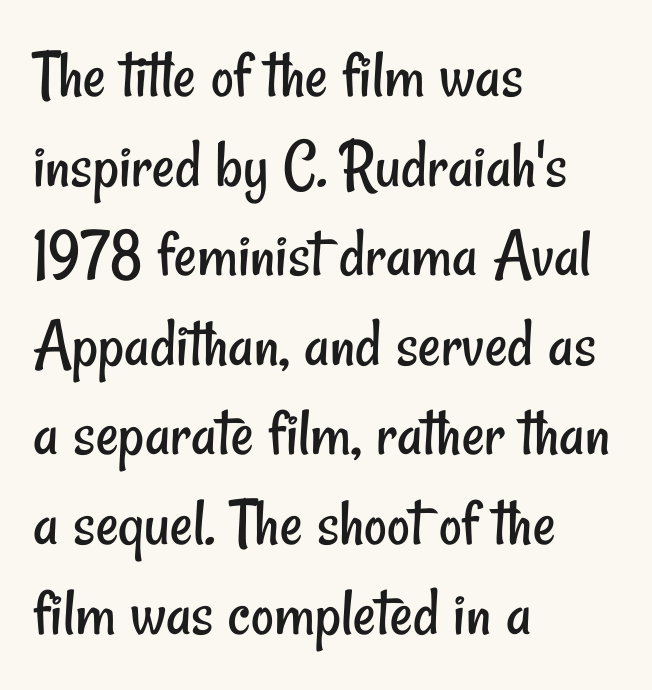
{"serif": "no", "bold": "no", "weight": "regular", "width": "condensed", "stroke_contrast": "low", "x_height": "small", "monospaced": "no", "underline": "no", "align": "left", "line_spacing": "normal", "line_spacing_ratio": 1.28, "letter_spacing": "normal", "letter_spacing_em": 0.0, "glyph_px": 70}
